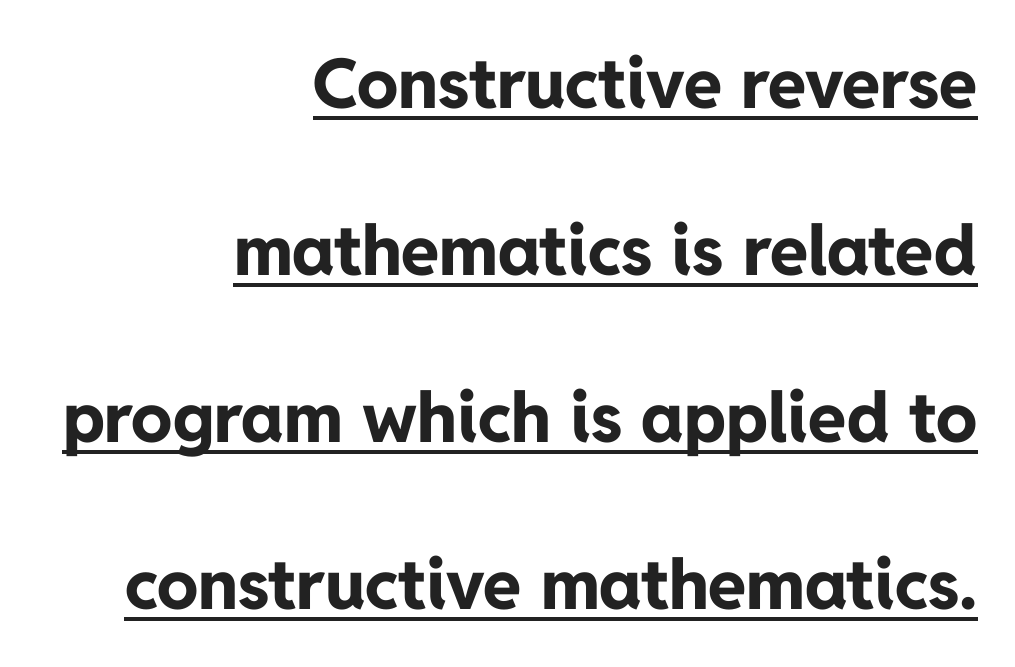
The image shows 69 px bold sans-serif type, upright; set right-aligned, loose line spacing (2.42x), normal letter spacing, underlined; low stroke contrast and a medium x-height.
